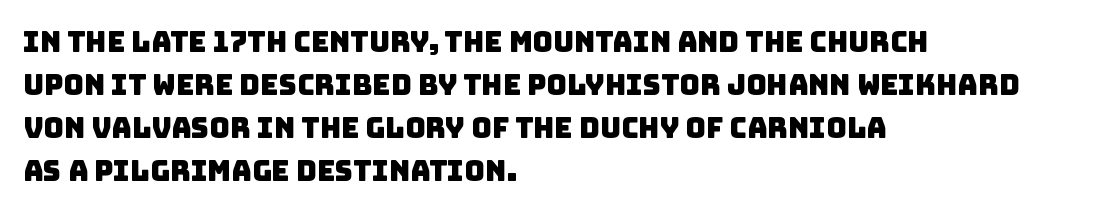
What's the leading like? Ordinary, nothing unusual. The face used here is proportionally spaced, like ordinary book or web type. Each row of text sits above clean, open space. The compositor pushed each line to the left boundary. The type is set solid horizontally, with unmodified tracking. Note: no serifs on the glyphs.
